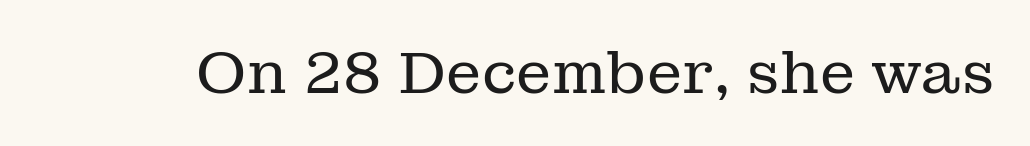
Q: Is the text bold? A: No.
Q: Is the text italic (slanted)? A: No, it is upright.
Q: Is the typeface a serif or a sans-serif typeface? A: Serif.
Q: Is the text underlined? A: No.
Q: Is the spacing between letters normal or unusually wide? A: Normal.
Q: Width (condensed, normal, or wide)? A: Normal.
Q: Stroke contrast? A: Low.
Q: x-height? A: Medium.
Q: Monospaced? A: No.
